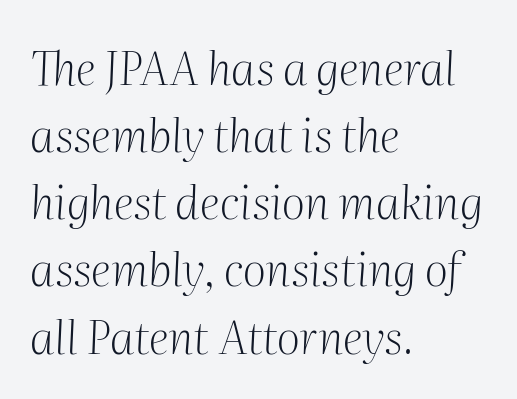
Q: Is the text bold? A: No.
Q: Is the text italic (slanted)? A: Yes, it leans right by about 2 degrees.
Q: Is the typeface a serif or a sans-serif typeface? A: Serif.
Q: Is the text underlined? A: No.
Q: How is the paragraph aligned? A: Left-aligned.
Q: Is the spacing between letters normal or unusually wide? A: Normal.
Q: Is the spacing between lines tight, normal or loose? A: Normal.
Q: Width (condensed, normal, or wide)? A: Normal.
Q: Stroke contrast? A: Medium.
Q: x-height? A: Medium.
Q: Monospaced? A: No.
